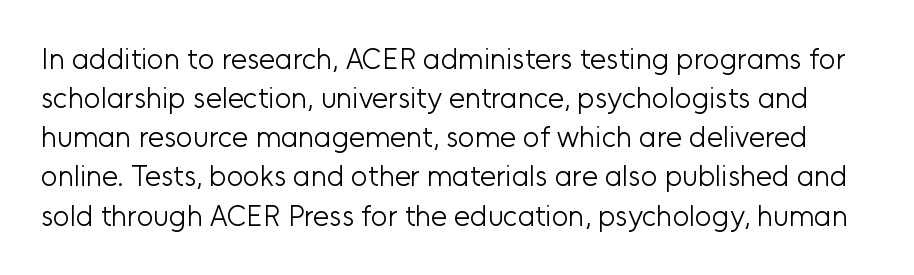
Bare-footed words on every line. Letterform terminals end flat and unadorned throughout the passage. Notice how descenders clear the ascenders below comfortably — that's standard leading. The characters are drawn with everyday or finer stroke widths. Inter-character spacing is left at the font's built-in metrics. A typesetter would call this proportional, since set widths differ per character.
